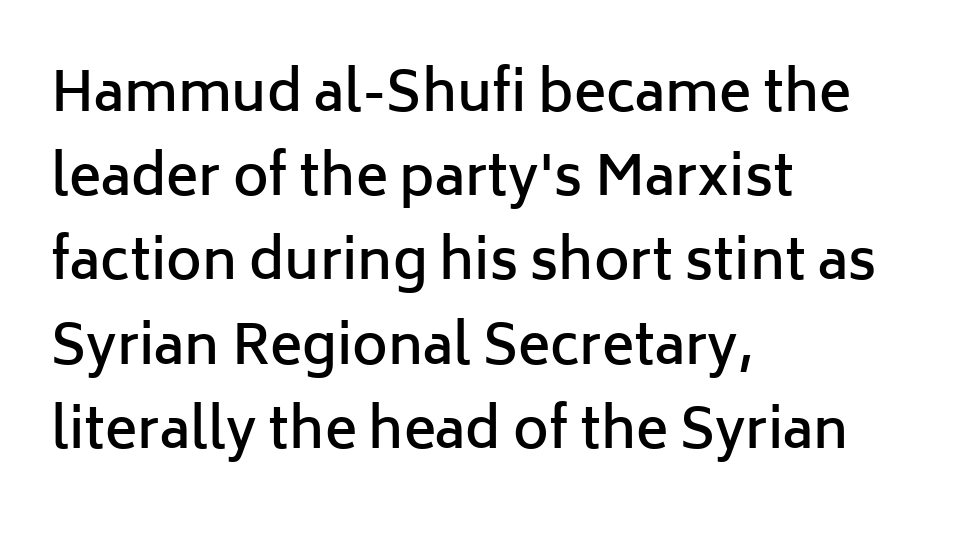
The image shows 54 px semibold sans-serif type, upright; set left-aligned, normal line spacing (1.56x), normal letter spacing, not underlined; low stroke contrast and a medium x-height.
